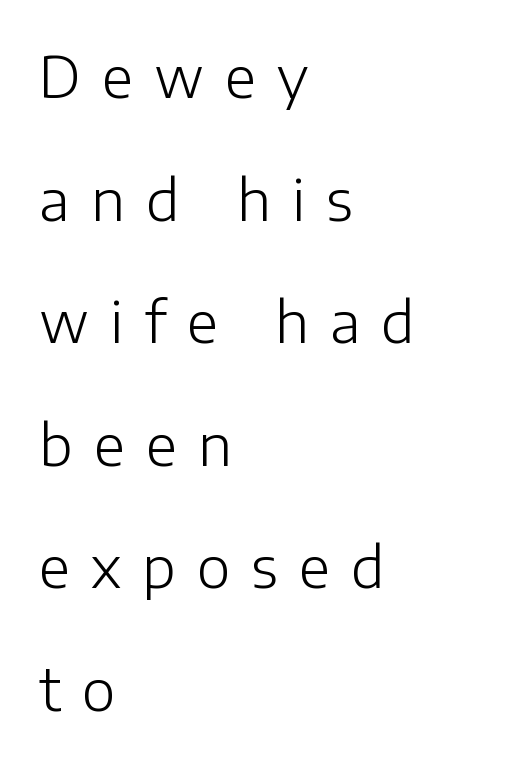
{"serif": "no", "italic": "no", "bold": "no", "weight": "light", "width": "normal", "stroke_contrast": "low", "x_height": "medium", "monospaced": "no", "underline": "no", "align": "left", "line_spacing": "loose", "line_spacing_ratio": 2.15, "letter_spacing": "wide", "letter_spacing_em": 0.37, "glyph_px": 57}
